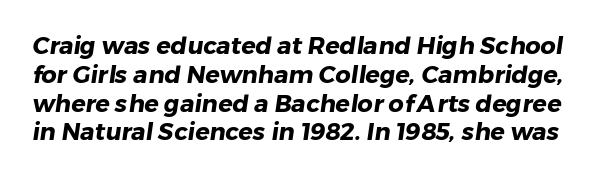
Q: Is the text bold? A: Yes.
Q: Is the text underlined? A: No.
Q: Is the spacing between letters normal or unusually wide? A: Normal.
